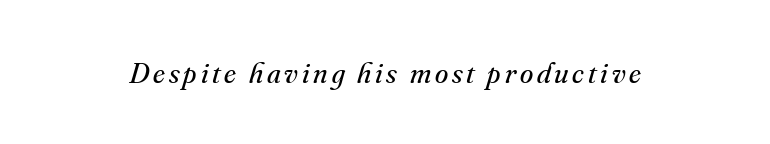
The image shows 30 px regular-weight serif type, italic (leaning right); set not underlined; medium stroke contrast and a small x-height.
